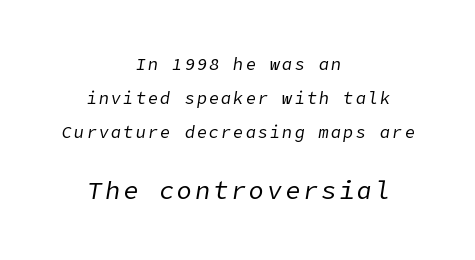
The image shows 25 px text type, italic (leaning right); set centered, loose line spacing (1.99x), not underlined; the second (bottom) block is 1.47x larger.
